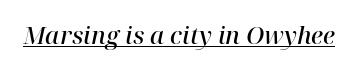
{"italic": "yes", "lean": "right", "slant_degrees": 12, "bold": "semi", "underline": "yes", "letter_spacing": "normal", "letter_spacing_em": 0.0, "glyph_px": 24}
